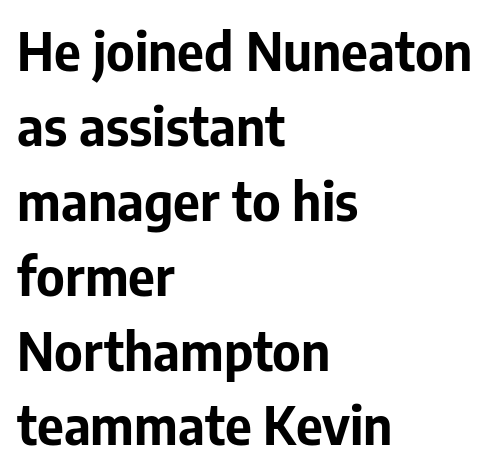
{"serif": "no", "italic": "no", "bold": "yes", "weight": "bold", "width": "normal", "stroke_contrast": "low", "x_height": "medium", "monospaced": "no", "underline": "no", "align": "left", "line_spacing": "normal", "line_spacing_ratio": 1.44, "letter_spacing": "normal", "letter_spacing_em": 0.0, "glyph_px": 52}
